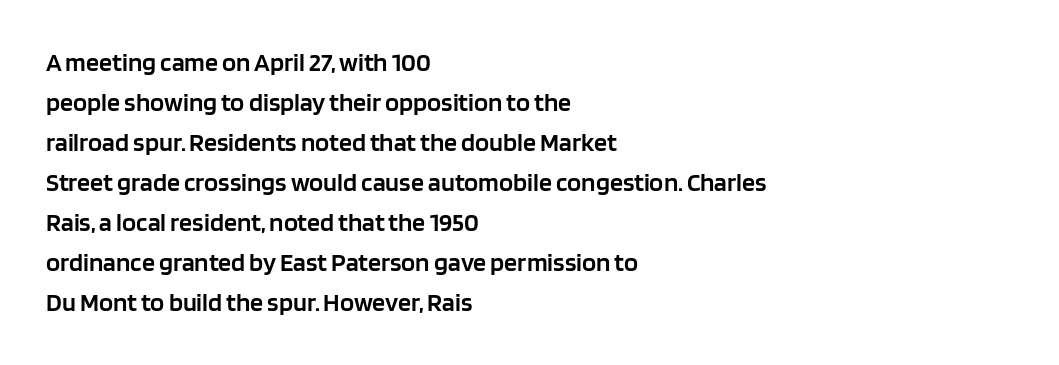
Q: Is the text bold? A: Semi-bold.
Q: Is the text italic (slanted)? A: No, it is upright.
Q: Is the text underlined? A: No.
Q: How is the paragraph aligned? A: Left-aligned.
Q: Is the spacing between letters normal or unusually wide? A: Normal.
Q: Is the spacing between lines tight, normal or loose? A: Normal.
